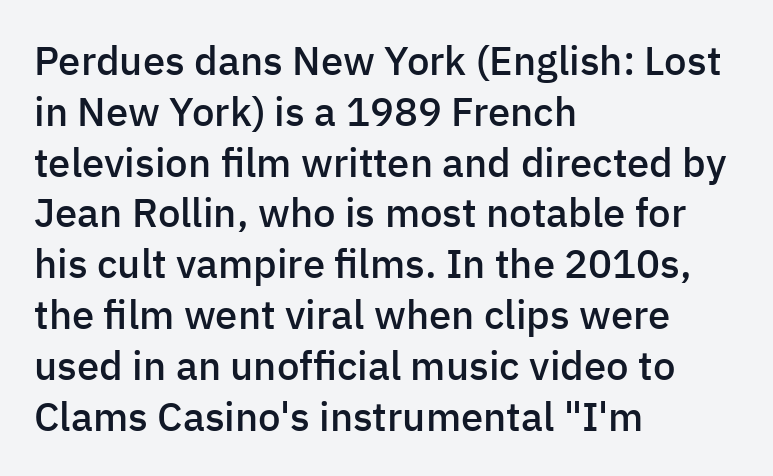
You could not count columns in this text — the font is proportionally spaced. The axis of the letterforms is exactly vertical. The rendering shows plain stroke endings on the letterforms — a sans-serif design. Compared with a centered layout, this one pins lines to the left instead.
